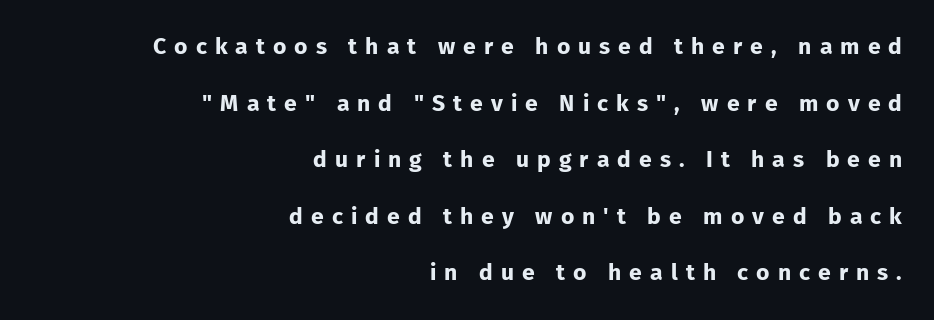
Q: Is the text bold? A: Yes.
Q: Is the text italic (slanted)? A: No, it is upright.
Q: Is the text underlined? A: No.
Q: How is the paragraph aligned? A: Right-aligned.
Q: Is the spacing between letters normal or unusually wide? A: Unusually wide.
Q: Is the spacing between lines tight, normal or loose? A: Loose.
